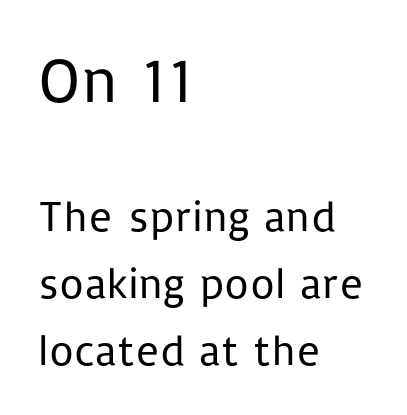
The image shows 64 px regular-weight sans-serif type, upright; set left-aligned, normal line spacing (1.55x), normal letter spacing, not underlined; the first (top) block is 1.49x larger; low stroke contrast and a medium x-height.
